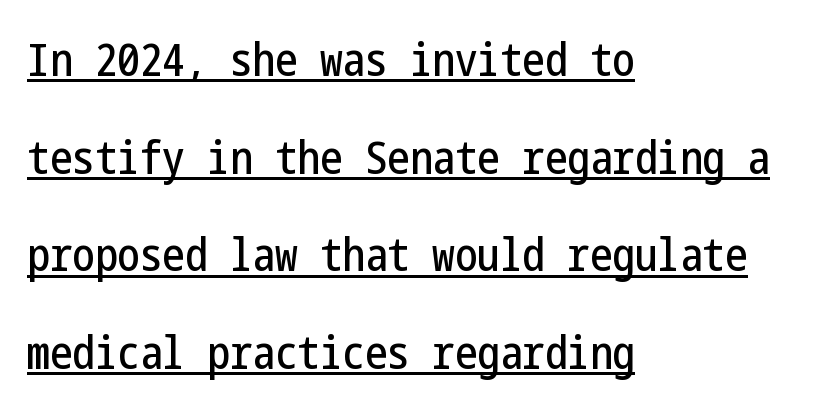
{"serif": "no", "italic": "no", "width": "condensed", "stroke_contrast": "low", "x_height": "medium", "underline": "yes", "align": "left", "line_spacing": "loose", "line_spacing_ratio": 2.17, "letter_spacing": "normal", "letter_spacing_em": 0.0, "glyph_px": 45}
